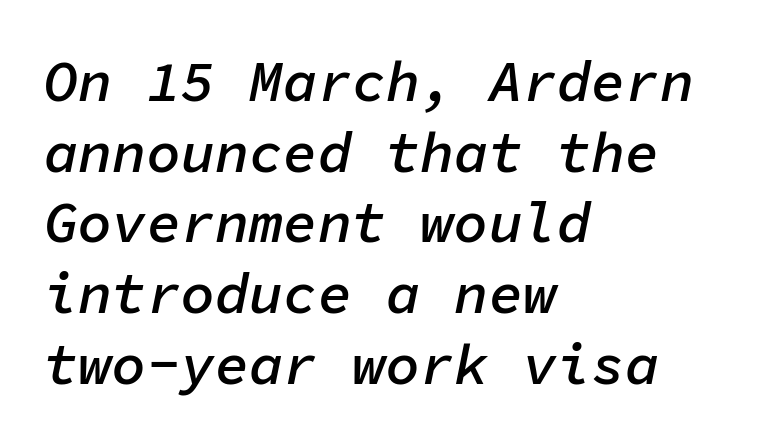
{"italic": "yes", "lean": "right", "slant_degrees": 11, "bold": "semi", "weight": "semibold", "width": "normal", "stroke_contrast": "low", "x_height": "medium", "monospaced": "yes", "underline": "no", "align": "left", "line_spacing_ratio": 1.24, "letter_spacing": "normal", "letter_spacing_em": 0.0, "glyph_px": 57}
